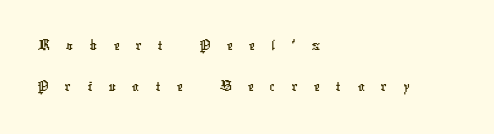
The image shows 34 px condensed sans-serif type; set left-aligned, line spacing 1.21x, unusually wide letter spacing (+0.48 em), not underlined; low stroke contrast and a medium x-height.
